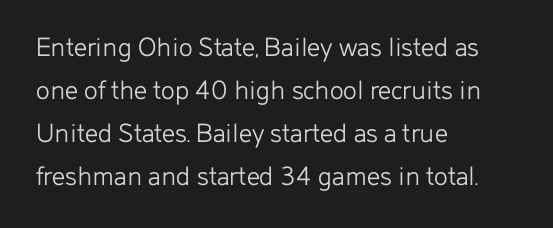
The image shows 29 px light sans-serif type, upright; set left-aligned, normal line spacing (1.48x), normal letter spacing, not underlined; low stroke contrast and a medium x-height.
